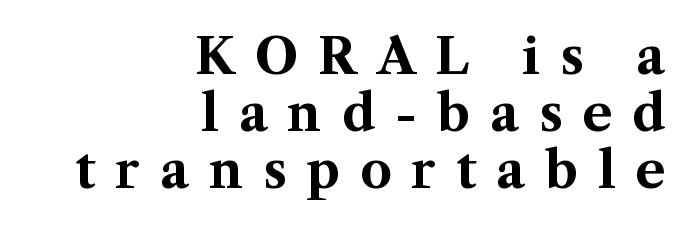
{"serif": "yes", "italic": "no", "bold": "yes", "weight": "bold", "width": "normal", "stroke_contrast": "medium", "x_height": "medium", "monospaced": "no", "underline": "no", "align": "right", "line_spacing": "tight", "line_spacing_ratio": 1.14, "letter_spacing": "wide", "letter_spacing_em": 0.4, "glyph_px": 50}
